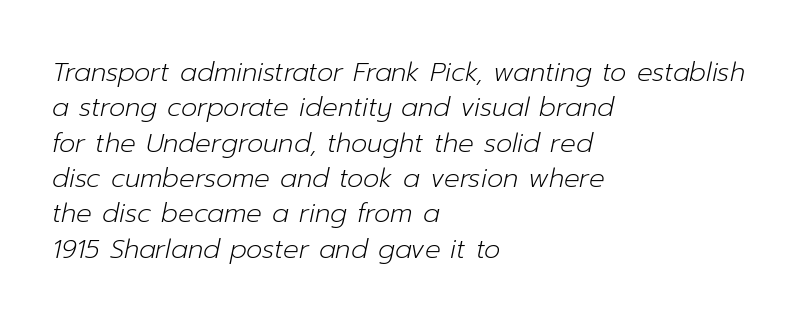
Q: Is the text bold? A: No.
Q: Is the text italic (slanted)? A: Yes, it leans right by about 12 degrees.
Q: Is the text underlined? A: No.
Q: How is the paragraph aligned? A: Left-aligned.
Q: Is the spacing between letters normal or unusually wide? A: Normal.
Q: Is the spacing between lines tight, normal or loose? A: Normal.
